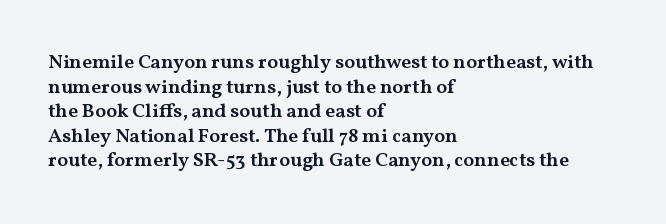
{"italic": "no", "bold": "semi", "underline": "no", "align": "left", "line_spacing_ratio": 1.23, "letter_spacing": "normal", "letter_spacing_em": 0.0, "glyph_px": 20}
